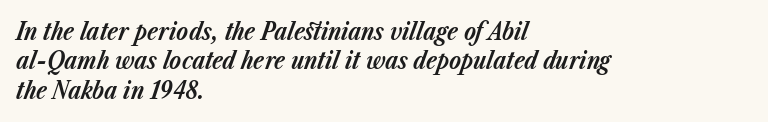
Q: Is the text bold? A: Yes.
Q: Is the text italic (slanted)? A: Yes, it leans right by about 23 degrees.
Q: Is the text underlined? A: No.
Q: How is the paragraph aligned? A: Left-aligned.
Q: Is the spacing between letters normal or unusually wide? A: Normal.
